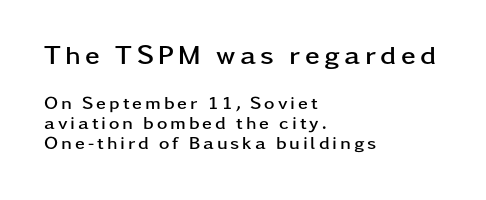
{"italic": "no", "bold": "yes", "underline": "no", "align": "left", "line_spacing": "tight", "line_spacing_ratio": 1.12, "larger_block": "first", "size_ratio": 1.5, "glyph_px": 27}
